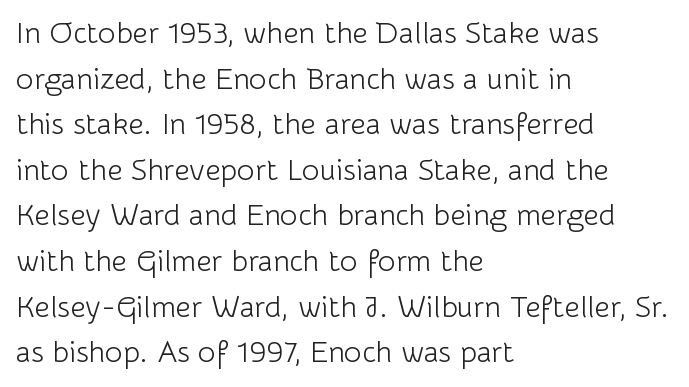
How are the letters spaced? Ordinarily, with no added tracking. Decoration check: the copy has no underline. In terms of leading, this rendering sits right in the middle. The weight would be labelled regular, book, light, or lighter still. The font family rendered here belongs to the sans-serif group. It's the straight-up-and-down kind of type.
